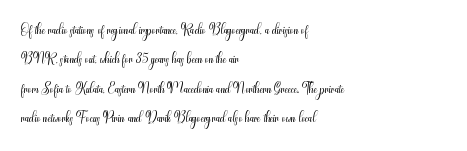
Look at the tracking — it's just the regular setting, nothing added. This sample keeps an unexceptional amount of space between lines. Each row of text sits above clean, open space. Ink coverage per letter is moderate at most. This rendering uses left alignment, leaving the right contour irregular.
